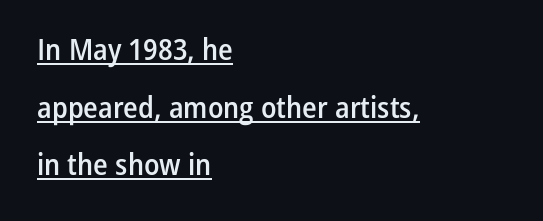
{"serif": "no", "italic": "no", "bold": "semi", "weight": "semibold", "width": "condensed", "stroke_contrast": "low", "x_height": "medium", "monospaced": "no", "underline": "yes", "align": "left", "line_spacing": "loose", "line_spacing_ratio": 1.92, "letter_spacing": "normal", "letter_spacing_em": 0.0, "glyph_px": 30}
